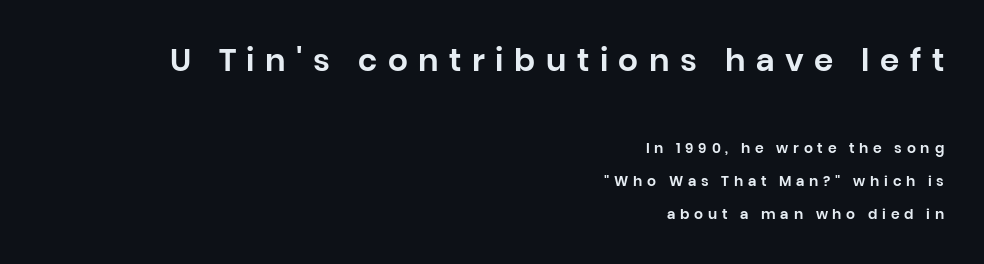
Q: Is the text italic (slanted)? A: No, it is upright.
Q: Is the typeface a serif or a sans-serif typeface? A: Sans-serif.
Q: Is the text underlined? A: No.
Q: How is the paragraph aligned? A: Right-aligned.
Q: Is the spacing between letters normal or unusually wide? A: Unusually wide.
Q: Is the spacing between lines tight, normal or loose? A: Loose.
Q: Which block of text is set in a larger size, the first (top) or the second (bottom)? A: The first (top) one.
Q: Width (condensed, normal, or wide)? A: Normal.
Q: Stroke contrast? A: Low.
Q: x-height? A: Large.
Q: Monospaced? A: No.
